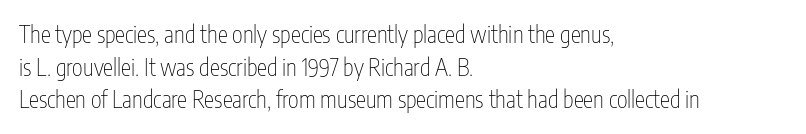
Characters follow at the spacing the type designer built in. The letterforms sit at book weight or below. Rendered with straight, roman letterforms. The rows are spaced the way most documents space them. The strip under each line holds only bare page.
